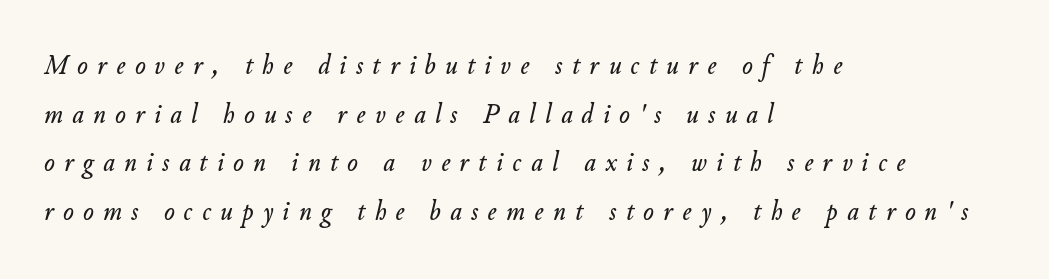
{"italic": "yes", "lean": "right", "slant_degrees": 11, "width": "normal", "stroke_contrast": "low", "x_height": "small", "monospaced": "no", "underline": "no", "align": "left", "line_spacing_ratio": 1.74, "letter_spacing": "wide", "letter_spacing_em": 0.34, "glyph_px": 28}
